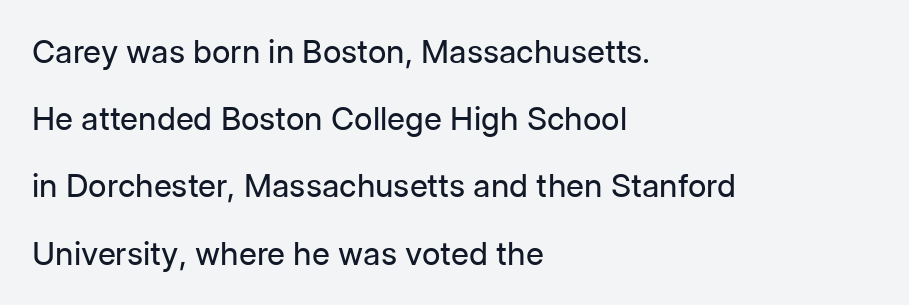
The image shows 32 px regular-weight sans-serif type, upright; set left-aligned, loose line spacing (2.1x), normal letter spacing, not underlined; low stroke contrast and a medium x-height.
